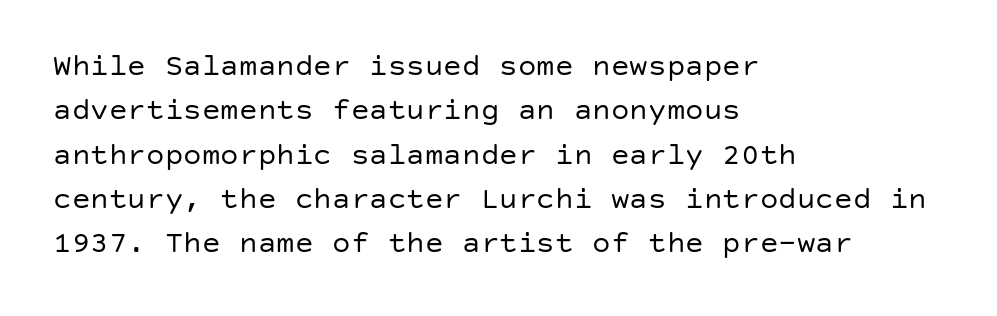
This is roman type, the default non-slanted kind. No heavy texture on the line: the type isn't bold. Vertically, the passage feels balanced, rows spaced as you'd expect. Observe the ordinary spacing: letters are neighbours, not strangers. Check the space under the baseline: it is left empty. Short and long lines alike share a common starting point at left.
